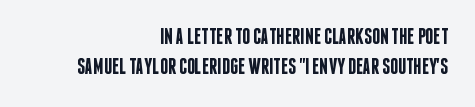
The image shows 22 px text type, upright; set right-aligned, normal line spacing (1.36x), normal letter spacing, not underlined.
